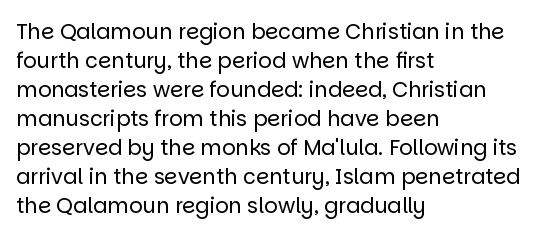
{"italic": "no", "bold": "no", "underline": "no", "align": "left", "line_spacing": "normal", "line_spacing_ratio": 1.38, "letter_spacing": "normal", "letter_spacing_em": 0.0, "glyph_px": 21}
